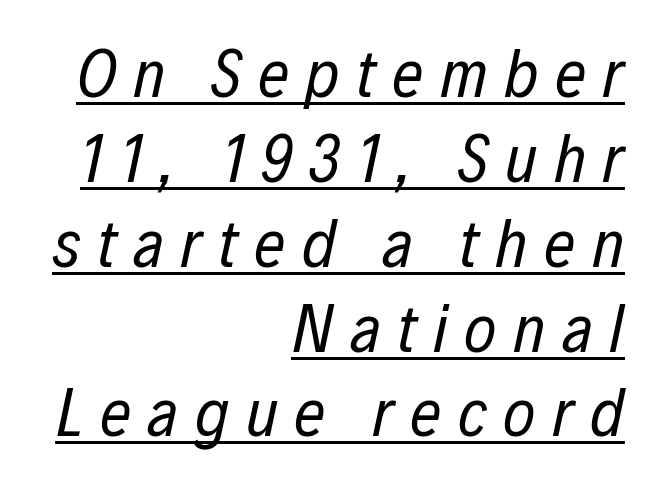
You could not count columns in this text — the font is proportionally spaced. Vertical stems look standard width or narrower in stroke. The line texture is sparse and dotted thanks to wide tracking. A student would call this right alignment; a typographer would say flush right, rag left. Beneath each row of characters lies a ruled line. Emphasis-style slanted type is in use.
